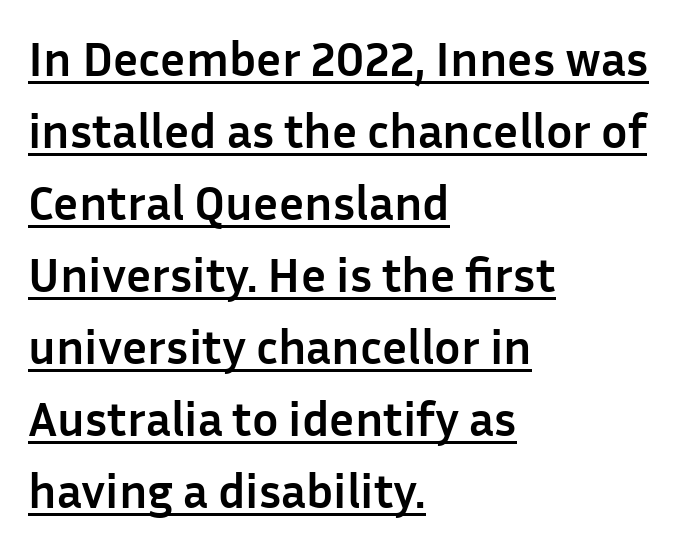
{"serif": "no", "italic": "no", "bold": "yes", "weight": "semibold", "width": "normal", "stroke_contrast": "low", "x_height": "medium", "monospaced": "no", "underline": "yes", "align": "left", "line_spacing": "normal", "line_spacing_ratio": 1.47, "letter_spacing": "normal", "letter_spacing_em": 0.0, "glyph_px": 49}
